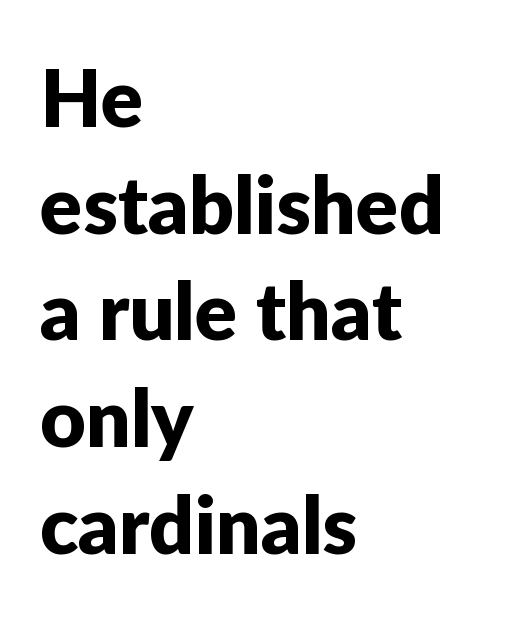
The image shows 79 px sans-serif type, upright; set left-aligned, normal line spacing (1.35x), normal letter spacing, not underlined; low stroke contrast and a medium x-height.
